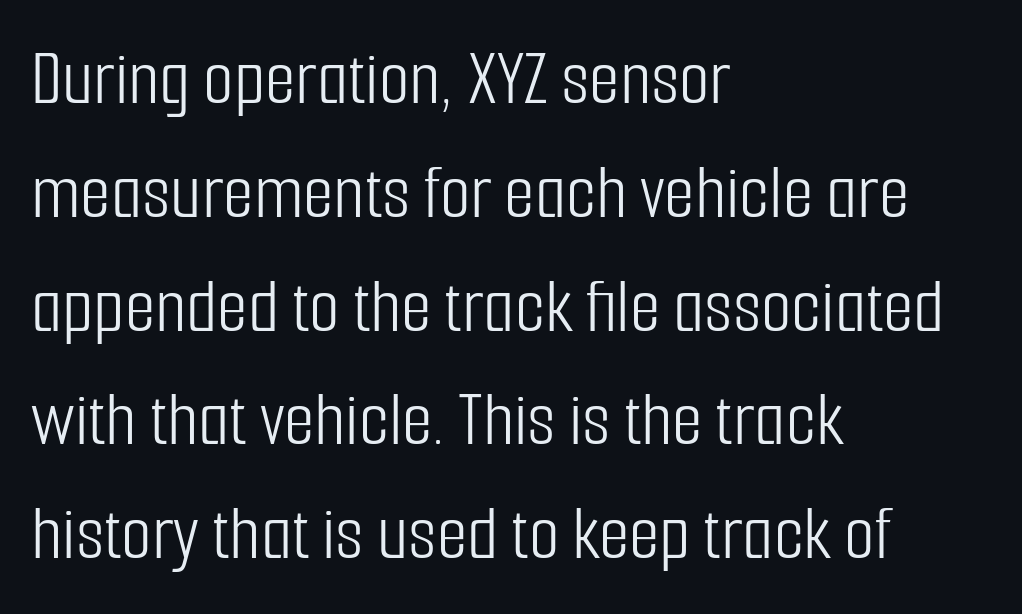
{"serif": "no", "italic": "no", "bold": "no", "weight": "light", "width": "condensed", "stroke_contrast": "low", "x_height": "medium", "monospaced": "no", "underline": "no", "align": "left", "line_spacing": "normal", "line_spacing_ratio": 1.44, "letter_spacing": "normal", "letter_spacing_em": 0.0, "glyph_px": 79}
